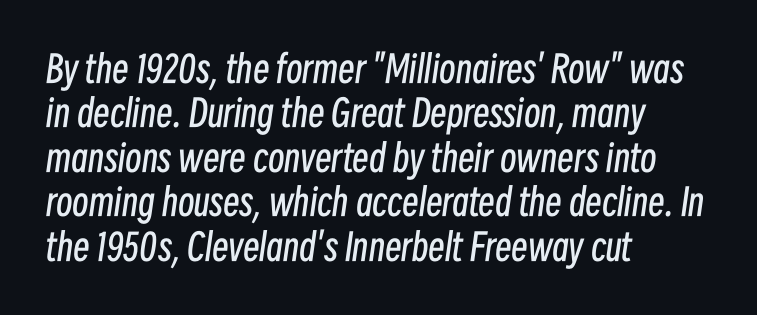
Layout note: lines flush left. The letters advance in unequal steps, a hallmark of proportional type. Glyph-to-glyph distance matches everyday printed text. There's an unmistakable incline to the writing here. The typesetting does not lean heavy: it is not bold.
